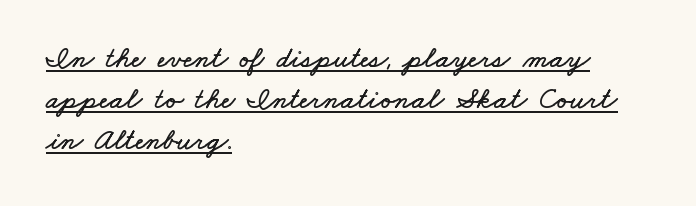
The letters sit at their default tracking, neither squeezed nor spread. Horizontally, the lines are justified to the leading edge only. Think of a printed novel: that variable character pitch is what you see here. Horizontal bands of white between lines are of average thickness. You can see a thin bar hugging the bottom of the glyphs.
